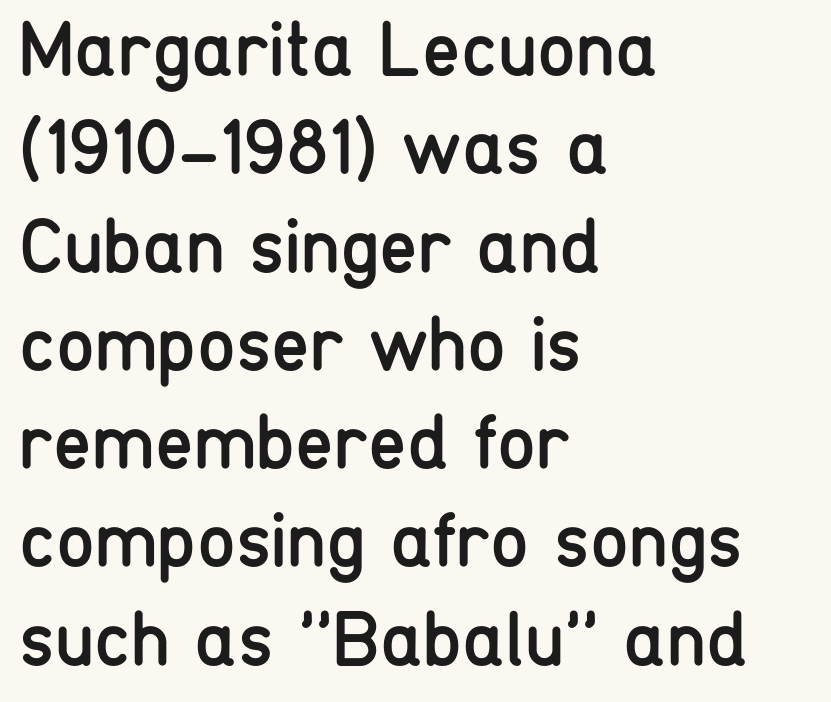
{"serif": "no", "italic": "no", "bold": "no", "weight": "regular", "width": "condensed", "stroke_contrast": "low", "x_height": "medium", "monospaced": "no", "underline": "no", "align": "left", "line_spacing": "normal", "line_spacing_ratio": 1.26, "letter_spacing": "normal", "letter_spacing_em": 0.0, "glyph_px": 78}
